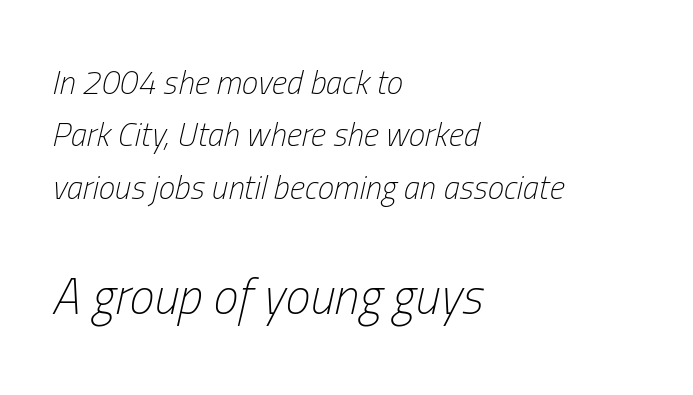
A classic flush-left, rag-right setting is used for this passage. The rendering keeps characters at their native spacing. Tall strokes in this sample are angled rather than plumb. Whoever set this made the second block the dominant, larger element. Do the characters align in a grid? No, the font is proportional. The line-height multiplier appears to be the usual default.
